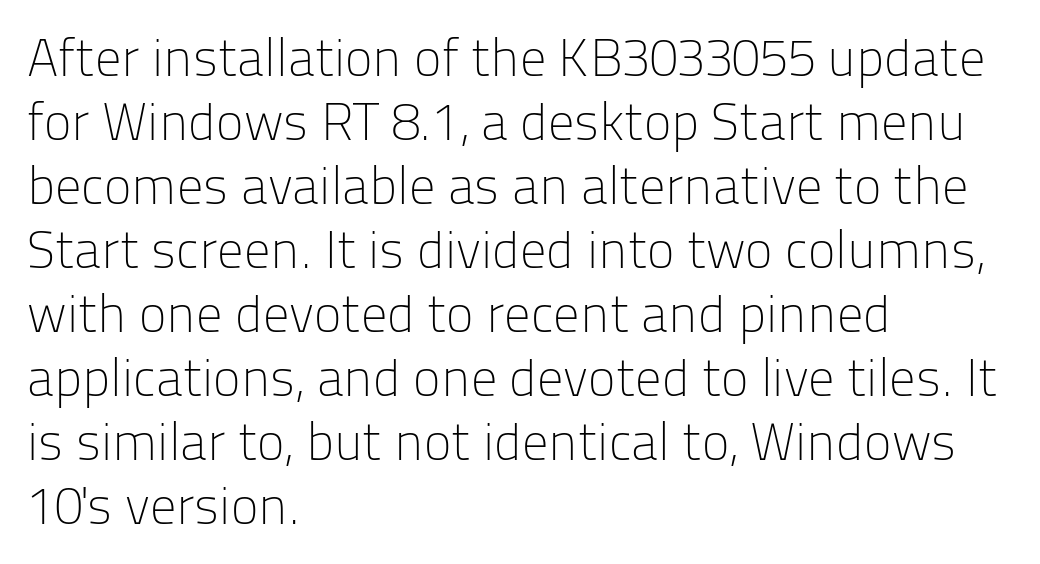
{"serif": "no", "italic": "no", "bold": "no", "weight": "light", "width": "normal", "stroke_contrast": "low", "x_height": "medium", "monospaced": "no", "underline": "no", "align": "left", "line_spacing_ratio": 1.23, "letter_spacing": "normal", "letter_spacing_em": 0.0, "glyph_px": 52}
